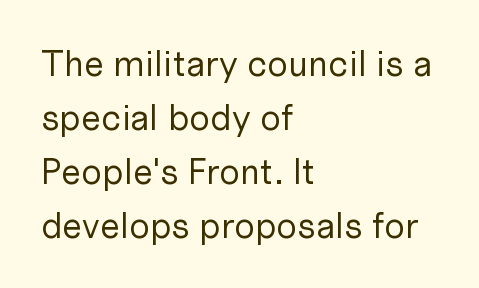
Q: Is the text bold? A: No.
Q: Is the text italic (slanted)? A: No, it is upright.
Q: Is the typeface a serif or a sans-serif typeface? A: Sans-serif.
Q: Is the text underlined? A: No.
Q: How is the paragraph aligned? A: Left-aligned.
Q: Is the spacing between letters normal or unusually wide? A: Normal.
Q: Is the spacing between lines tight, normal or loose? A: Normal.
Q: Width (condensed, normal, or wide)? A: Normal.
Q: Stroke contrast? A: Low.
Q: x-height? A: Medium.
Q: Monospaced? A: No.
